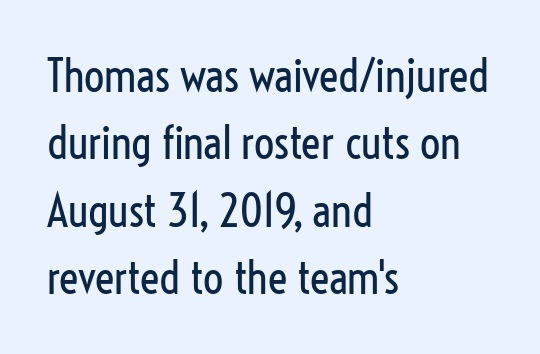
The image shows 45 px regular-weight, condensed sans-serif type, upright; set left-aligned, normal line spacing (1.5x), normal letter spacing, not underlined; low stroke contrast and a medium x-height.
